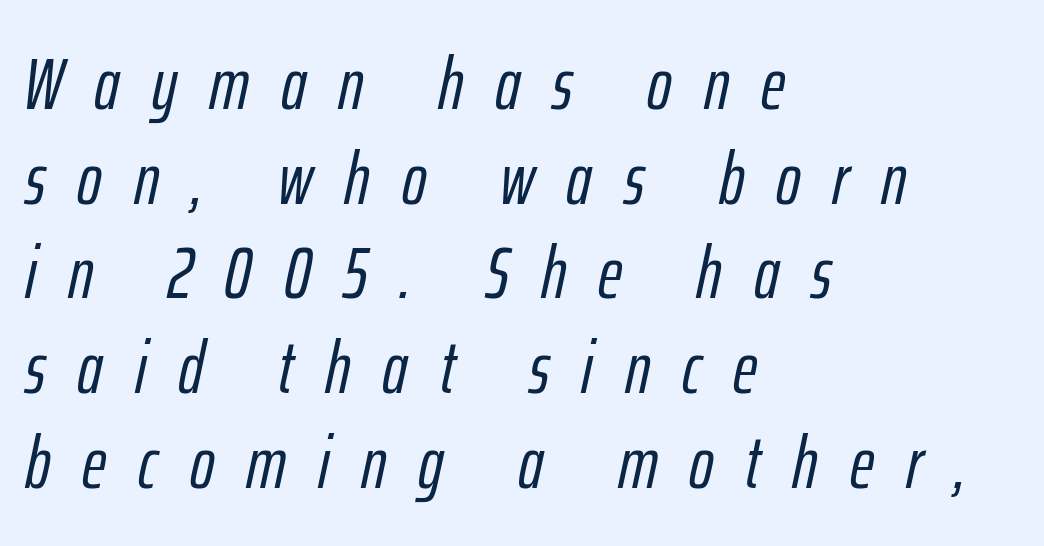
{"italic": "yes", "lean": "right", "slant_degrees": 12, "width": "condensed", "stroke_contrast": "low", "x_height": "medium", "monospaced": "no", "underline": "no", "align": "left", "line_spacing": "normal", "line_spacing_ratio": 1.28, "letter_spacing": "wide", "letter_spacing_em": 0.43, "glyph_px": 74}
